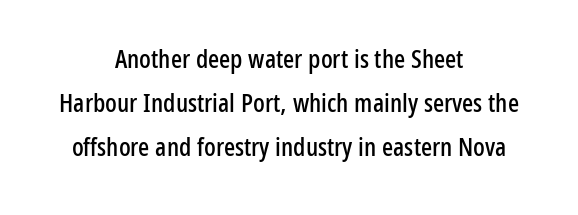
Short note: letters normally spaced. No italicization has been applied; the sample stays upright. Whoever set this chose a conventional vertical rhythm. Anything drawn beneath the words? Only blank space. Each line is balanced around a shared central axis.
